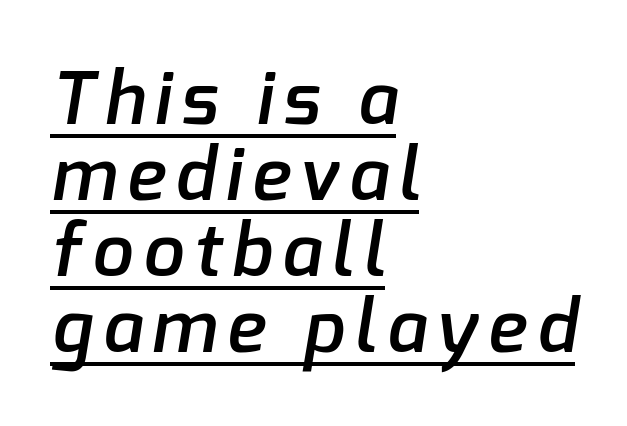
The image shows 73 px semibold sans-serif type; set left-aligned, tight line spacing (1.04x), underlined; low stroke contrast and a medium x-height.
